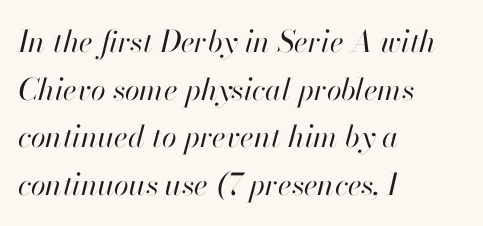
Q: Is the text bold? A: No.
Q: Is the text italic (slanted)? A: Yes, it leans right by about 13 degrees.
Q: Is the text underlined? A: No.
Q: How is the paragraph aligned? A: Left-aligned.
Q: Is the spacing between letters normal or unusually wide? A: Normal.
Q: Is the spacing between lines tight, normal or loose? A: Normal.
Q: Width (condensed, normal, or wide)? A: Normal.
Q: Stroke contrast? A: High.
Q: x-height? A: Small.
Q: Monospaced? A: No.
